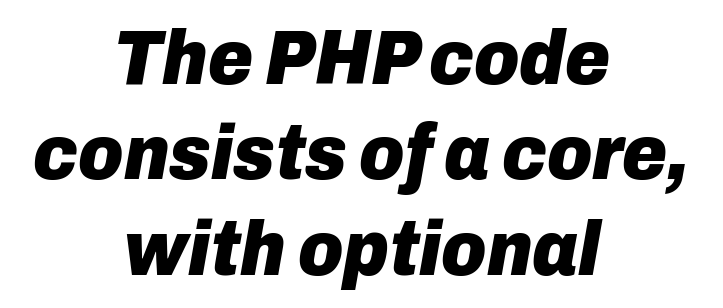
When letters slant like this, we call the style italic. Underlining? Definitely not there. These lines are rendered in a variable-pitch font. The face used here has the dense, thick strokes of a bold.
